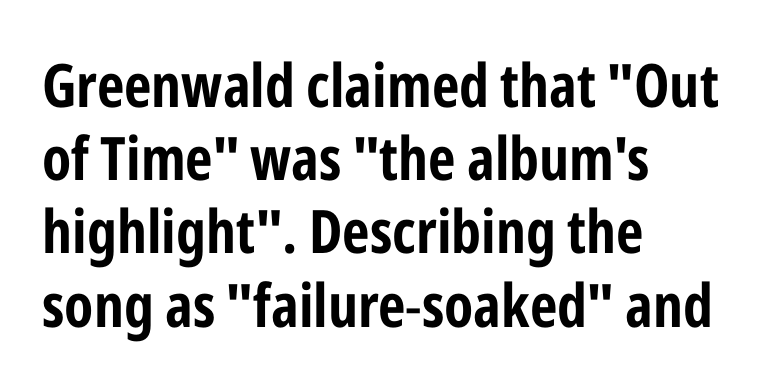
Typeset ragged right — the left edge is the straight one. The baseline area is clear. A typesetter would label this face a sans. Varying glyph widths throughout — classic text-font behaviour. There is no visible air inserted between adjacent glyphs.
